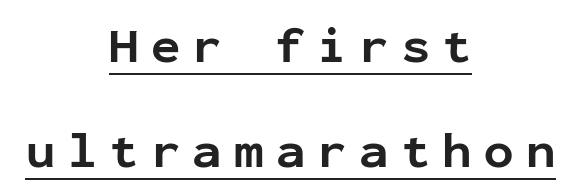
The image shows 49 px bold sans-serif type, upright, monospaced; set centered, loose line spacing (2.14x), unusually wide letter spacing (+0.25 em), underlined; low stroke contrast and a medium x-height.
